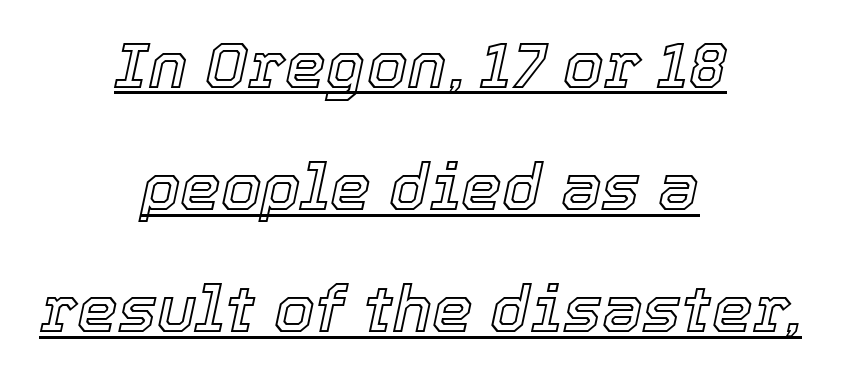
The image shows 65 px text type, italic (leaning right); set centered, line spacing 1.88x, normal letter spacing, underlined; a medium x-height.
